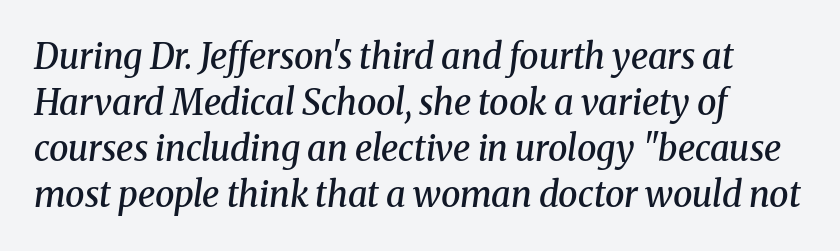
{"serif": "yes", "italic": "yes", "lean": "right", "slant_degrees": 8, "bold": "semi", "weight": "semibold", "width": "normal", "stroke_contrast": "medium", "x_height": "medium", "monospaced": "no", "underline": "no", "align": "left", "line_spacing": "normal", "line_spacing_ratio": 1.31, "letter_spacing": "normal", "letter_spacing_em": 0.0, "glyph_px": 35}
